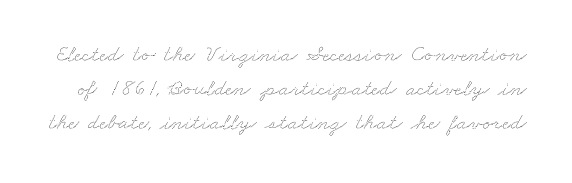
The passage shown stacks its lines at a standard gap. Between one letter and the next there's only the usual sliver of space. Beneath every word, the page is bare.
